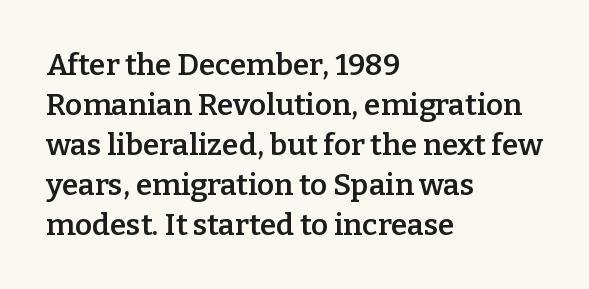
Q: Is the text bold? A: Semi-bold.
Q: Is the text italic (slanted)? A: No, it is upright.
Q: Is the typeface a serif or a sans-serif typeface? A: Serif.
Q: Is the text underlined? A: No.
Q: How is the paragraph aligned? A: Left-aligned.
Q: Is the spacing between letters normal or unusually wide? A: Normal.
Q: Is the spacing between lines tight, normal or loose? A: Normal.
Q: Width (condensed, normal, or wide)? A: Normal.
Q: Stroke contrast? A: Low.
Q: x-height? A: Medium.
Q: Monospaced? A: No.
